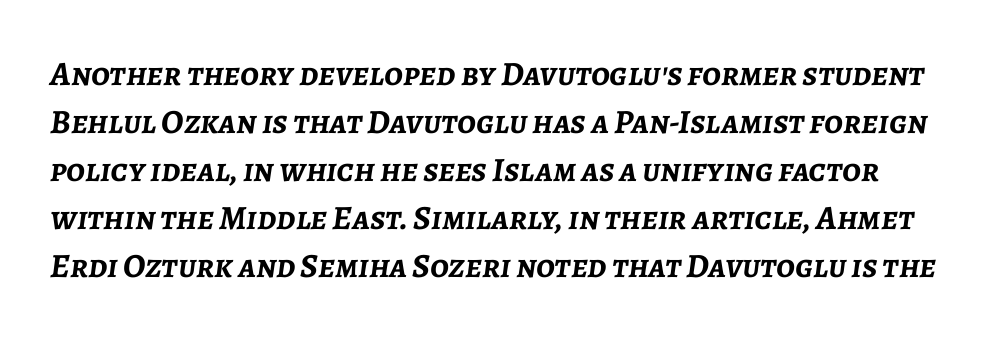
Q: Is the text bold? A: Yes.
Q: Is the text italic (slanted)? A: Yes, it leans right by about 7 degrees.
Q: Is the text underlined? A: No.
Q: Is the spacing between letters normal or unusually wide? A: Normal.
Q: Is the spacing between lines tight, normal or loose? A: Normal.
Q: Width (condensed, normal, or wide)? A: Normal.
Q: Stroke contrast? A: Low.
Q: x-height? A: Medium.
Q: Monospaced? A: No.
